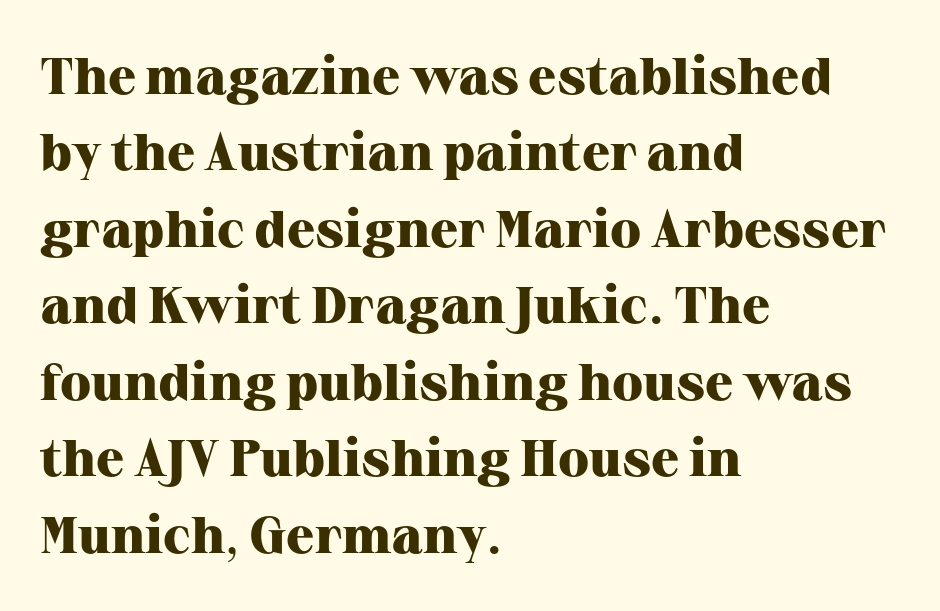
Unlike italic type, these characters show no tilt at all. Is this a sans? No — the strokes have serifs. You could not count columns in this text — the font is proportionally spaced. Notice how thick the strokes are: this is what a full bold looks like.
